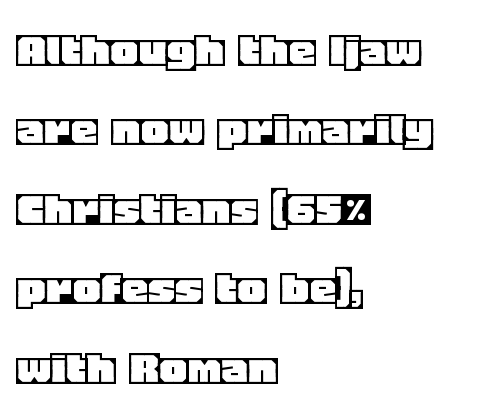
The image shows 54 px text type, upright; set left-aligned, normal line spacing (1.47x), normal letter spacing, not underlined; a large x-height.
